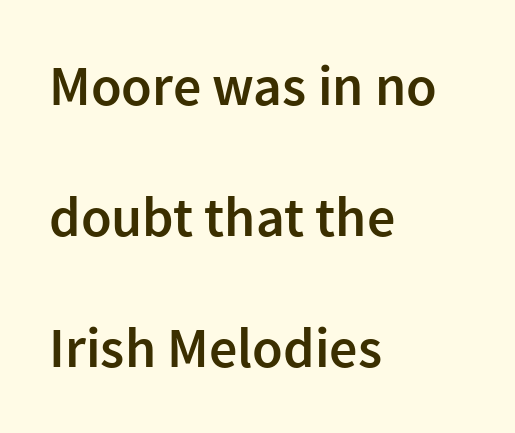
{"serif": "no", "italic": "no", "bold": "semi", "weight": "semibold", "width": "normal", "stroke_contrast": "low", "x_height": "medium", "monospaced": "no", "underline": "no", "align": "left", "line_spacing": "loose", "line_spacing_ratio": 2.34, "letter_spacing": "normal", "letter_spacing_em": 0.0, "glyph_px": 56}
